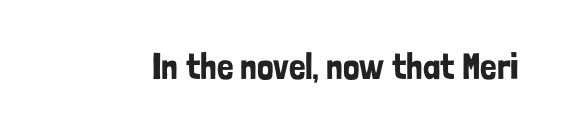
The letters sit at their default tracking, neither squeezed nor spread. The specimen reads as upright at a glance. Proportional: the letters do not fall into vertical columns. Each row of text sits above clean, open space.
